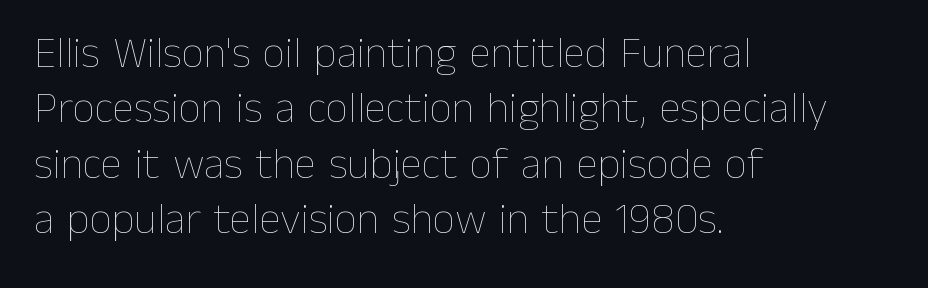
{"italic": "no", "bold": "no", "weight": "thin", "width": "normal", "stroke_contrast": "low", "x_height": "medium", "monospaced": "no", "underline": "no", "align": "left", "line_spacing": "normal", "line_spacing_ratio": 1.26, "letter_spacing": "normal", "letter_spacing_em": 0.0, "glyph_px": 44}
